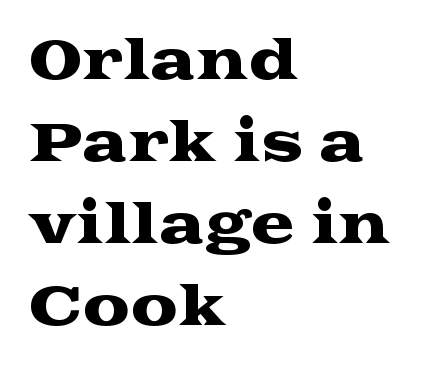
The image shows 53 px wide serif type, upright; set left-aligned, normal line spacing (1.55x), normal letter spacing, not underlined; medium stroke contrast and a medium x-height.
